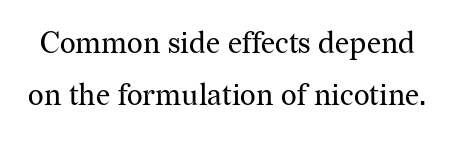
Serifs: yes, visible at the terminals of the letterforms. Here the glyphs are tracked normally, forming tight word shapes. The rendering uses natural spacing where letterforms have individual widths. No extra ink here — the face is not bold. The glyphs are unaccompanied by any horizontal stroke below them. The lettering stays uniformly vertical, giving the passage a roman look.
